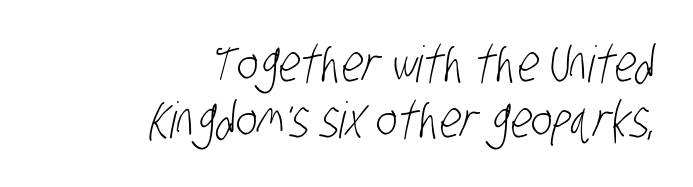
{"serif": "no", "bold": "no", "weight": "light", "width": "condensed", "stroke_contrast": "low", "x_height": "large", "monospaced": "no", "underline": "no", "align": "right", "line_spacing": "tight", "line_spacing_ratio": 1.13, "letter_spacing": "normal", "letter_spacing_em": 0.0, "glyph_px": 50}
